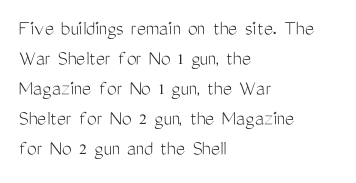
Q: Is the text bold? A: No.
Q: Is the text italic (slanted)? A: No, it is upright.
Q: Is the text underlined? A: No.
Q: How is the paragraph aligned? A: Left-aligned.
Q: Is the spacing between letters normal or unusually wide? A: Normal.
Q: Is the spacing between lines tight, normal or loose? A: Normal.
